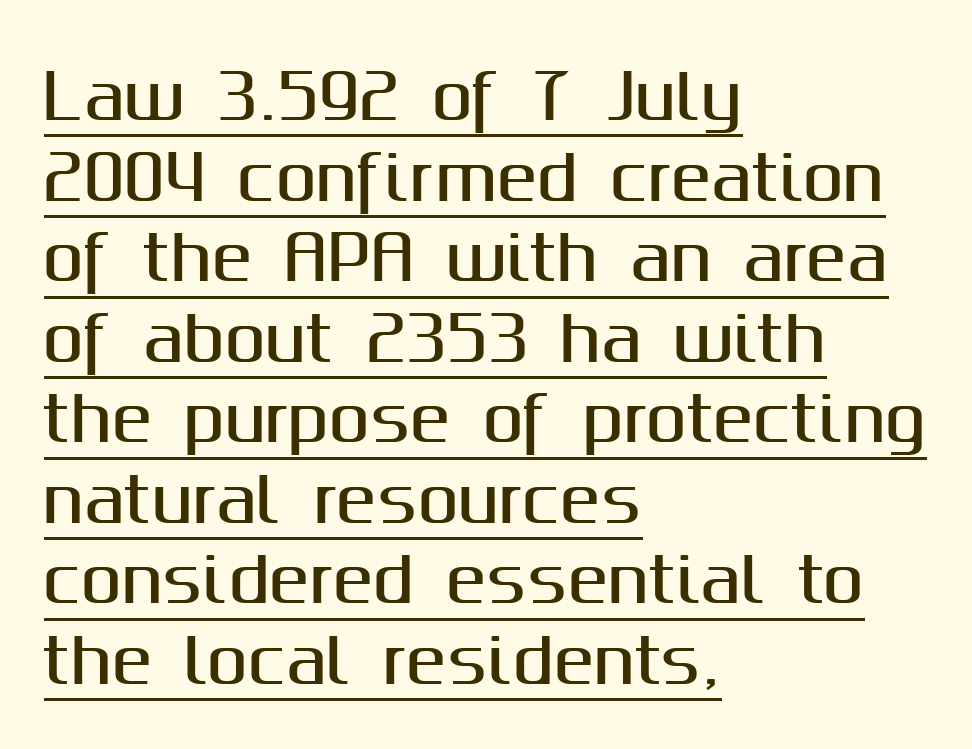
The image shows 61 px sans-serif type, upright; set left-aligned, normal line spacing (1.32x), normal letter spacing, underlined; medium stroke contrast and a medium x-height.
